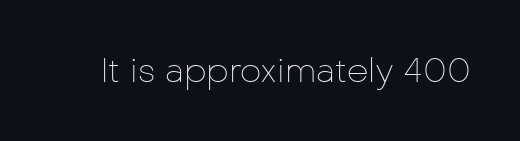
{"serif": "no", "italic": "no", "bold": "no", "weight": "thin", "width": "normal", "stroke_contrast": "low", "x_height": "medium", "monospaced": "no", "underline": "no", "letter_spacing": "normal", "letter_spacing_em": 0.0, "glyph_px": 34}
